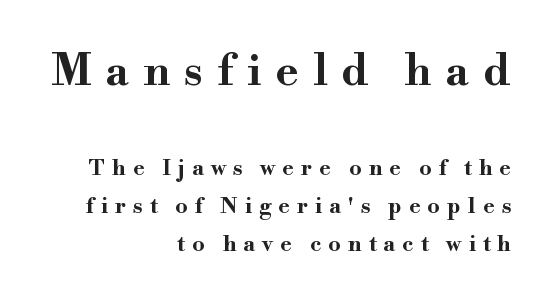
Decoration check: the copy has no underline. If you drew a ruler down the right edge, every line would touch it. There is plenty of visible air inserted between adjacent glyphs. The text was rendered using a seriffed face with decorative stroke endings. A student would notice the top passage is typeset larger than what follows. Does the weight exceed regular? Yes, all the way to bold.
